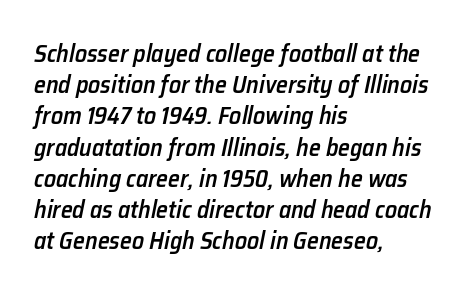
What weight is shown? A semibold, between regular and bold. Inter-character spacing is left at the font's built-in metrics. Quick note: interline space is typical. Observe the lean: these are italic letterforms.
